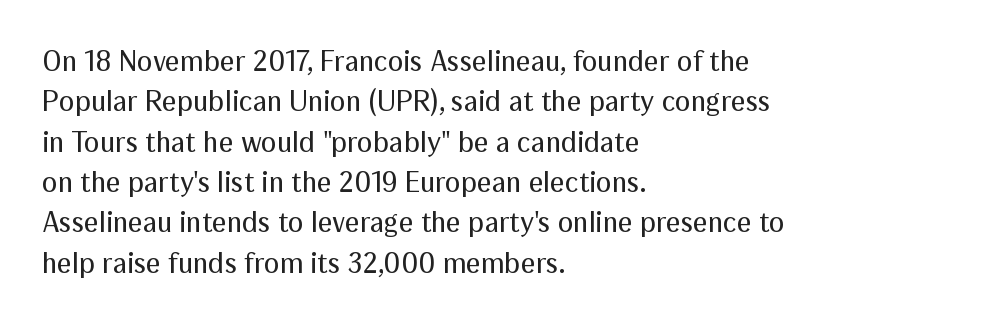
{"serif": "no", "italic": "no", "bold": "no", "weight": "regular", "width": "normal", "stroke_contrast": "medium", "x_height": "medium", "monospaced": "no", "underline": "no", "align": "left", "line_spacing": "normal", "line_spacing_ratio": 1.39, "letter_spacing": "normal", "letter_spacing_em": 0.0, "glyph_px": 29}
